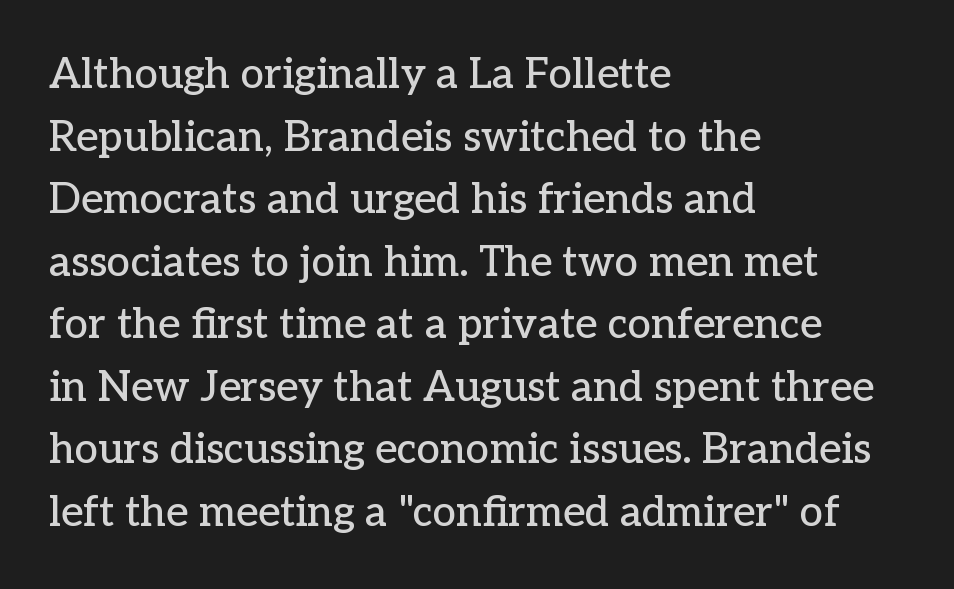
{"serif": "yes", "italic": "no", "width": "normal", "stroke_contrast": "low", "x_height": "medium", "monospaced": "no", "underline": "no", "align": "left", "line_spacing": "normal", "line_spacing_ratio": 1.49, "letter_spacing": "normal", "letter_spacing_em": 0.0, "glyph_px": 42}
